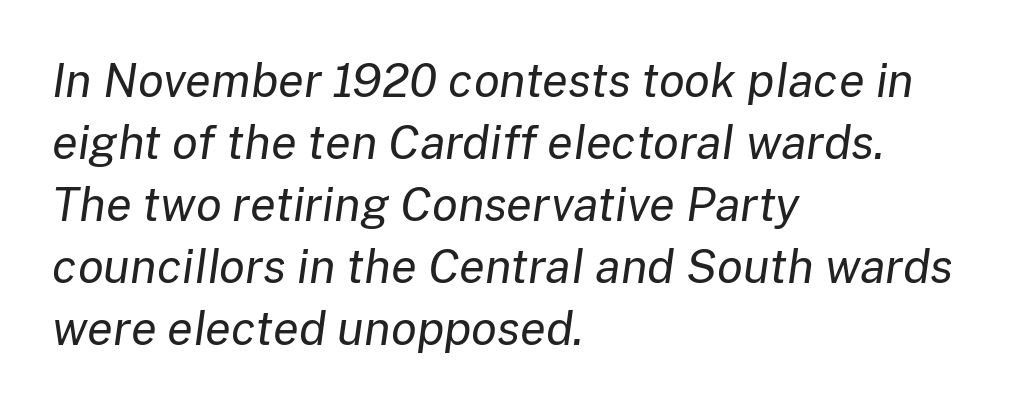
A typesetter would call this leading conventional body-copy spacing. The passage shown is typed in a proportional face where columns would drift. Any mark beneath the type? The region is blank. Between one letter and the next there's only the usual sliver of space. Italic: yes, the glyphs are oblique. Alignment: flush left.
